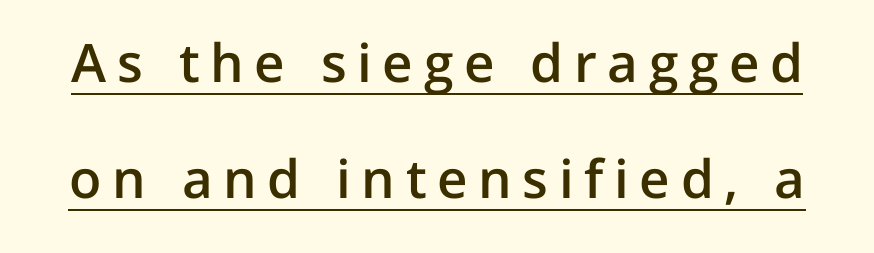
{"serif": "no", "italic": "no", "bold": "semi", "weight": "semibold", "width": "normal", "stroke_contrast": "low", "x_height": "medium", "monospaced": "no", "underline": "yes", "line_spacing": "loose", "line_spacing_ratio": 2.19, "letter_spacing": "wide", "letter_spacing_em": 0.2, "glyph_px": 53}
